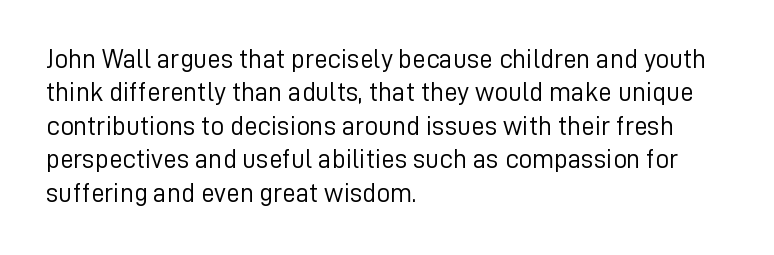
No letter is thick-stroked: the sample isn't bold. This rendering leaves character spacing at its baseline value. A bare baseline throughout the passage. Line beginnings align vertically; line endings do not. This sample uses an upright cut, with every glyph sitting square on the baseline.
